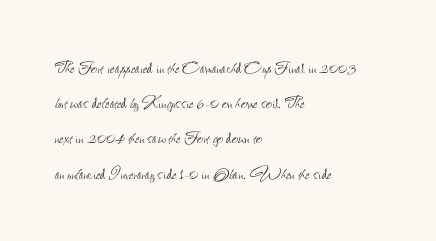
Q: Is the text bold? A: No.
Q: Is the text italic (slanted)? A: Yes.
Q: Is the text underlined? A: No.
Q: How is the paragraph aligned? A: Left-aligned.
Q: Is the spacing between letters normal or unusually wide? A: Normal.
Q: Is the spacing between lines tight, normal or loose? A: Normal.
